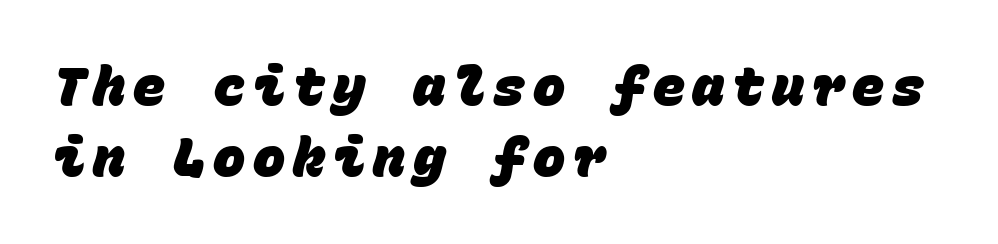
Q: Is the text bold? A: Yes.
Q: Is the typeface a serif or a sans-serif typeface? A: Sans-serif.
Q: Is the text underlined? A: No.
Q: How is the paragraph aligned? A: Left-aligned.
Q: Is the spacing between lines tight, normal or loose? A: Normal.
Q: Width (condensed, normal, or wide)? A: Normal.
Q: Stroke contrast? A: Low.
Q: x-height? A: Large.
Q: Monospaced? A: Yes.
